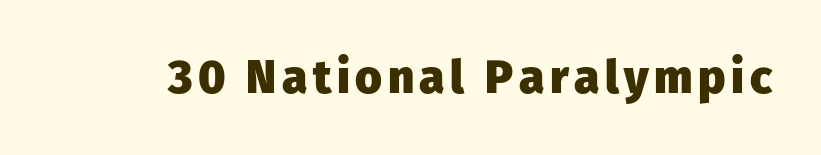
Underline: absent. Notice how thick the strokes are: this is what a full bold looks like. These lines are composed in type without serifs. Posture: vertical. Character widths vary here, with narrow letters taking less room than wide ones.
